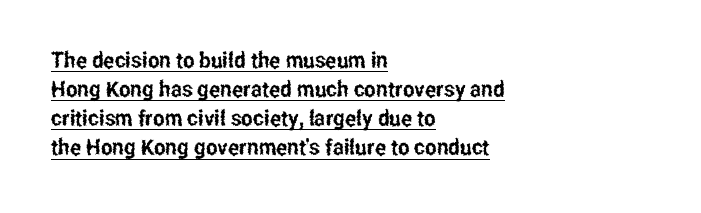
The gaps between neighbouring characters are ordinary and unremarkable. This sample carries an underscore along the baseline area. What's the leading like? Ordinary, nothing unusual. Tall strokes in this sample are plumb rather than angled. Which margin do the lines hug? The left one — the right edge is uneven.
